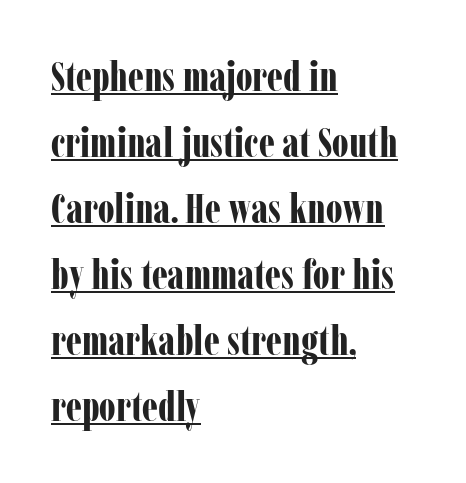
Q: Is the text bold? A: Yes.
Q: Is the text italic (slanted)? A: No, it is upright.
Q: Is the typeface a serif or a sans-serif typeface? A: Serif.
Q: Is the text underlined? A: Yes.
Q: How is the paragraph aligned? A: Left-aligned.
Q: Is the spacing between letters normal or unusually wide? A: Normal.
Q: Is the spacing between lines tight, normal or loose? A: Normal.
Q: Width (condensed, normal, or wide)? A: Condensed.
Q: Stroke contrast? A: Low.
Q: x-height? A: Medium.
Q: Monospaced? A: No.
